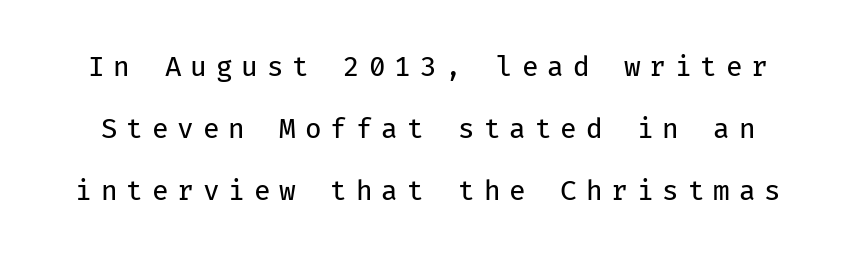
Q: Is the text bold? A: No.
Q: Is the text italic (slanted)? A: No, it is upright.
Q: Is the text underlined? A: No.
Q: Is the spacing between letters normal or unusually wide? A: Unusually wide.
Q: Is the spacing between lines tight, normal or loose? A: Loose.
